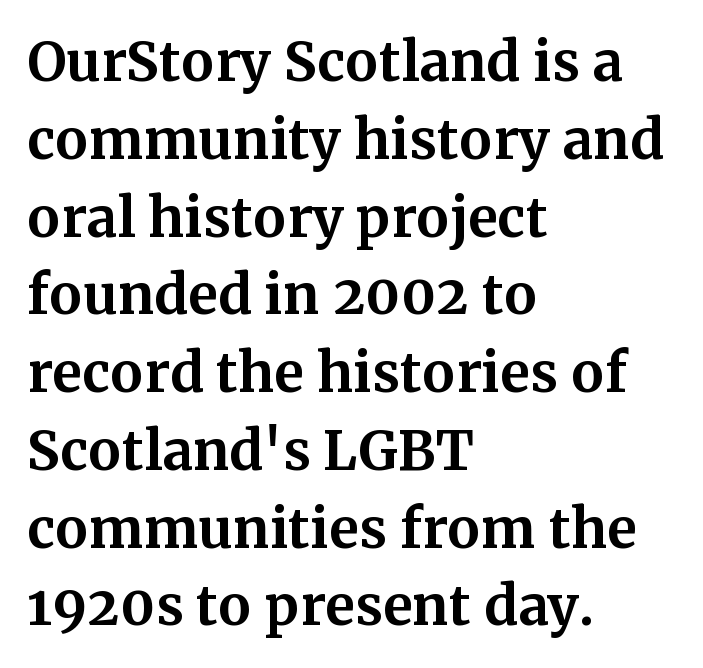
{"serif": "yes", "italic": "no", "bold": "yes", "weight": "bold", "width": "normal", "stroke_contrast": "medium", "x_height": "medium", "monospaced": "no", "underline": "no", "align": "left", "line_spacing": "normal", "line_spacing_ratio": 1.44, "letter_spacing": "normal", "letter_spacing_em": 0.0, "glyph_px": 54}
